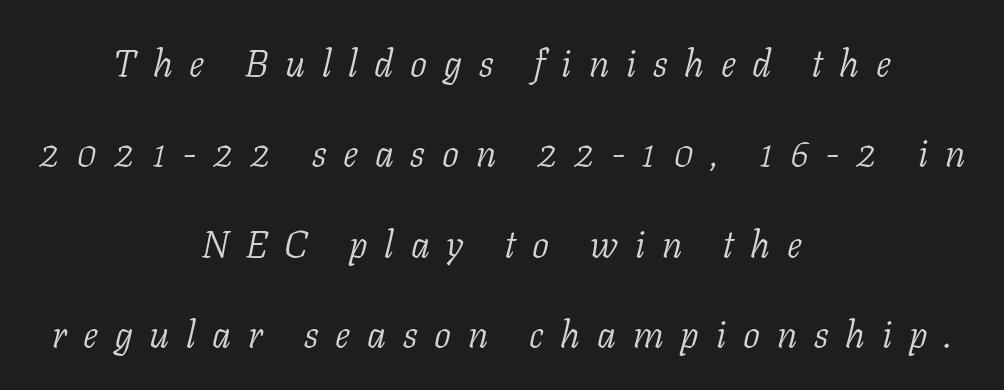
Q: Is the text bold? A: No.
Q: Is the text italic (slanted)? A: Yes, it leans right by about 11 degrees.
Q: Is the typeface a serif or a sans-serif typeface? A: Serif.
Q: Is the text underlined? A: No.
Q: How is the paragraph aligned? A: Centered.
Q: Is the spacing between letters normal or unusually wide? A: Unusually wide.
Q: Is the spacing between lines tight, normal or loose? A: Loose.
Q: Width (condensed, normal, or wide)? A: Normal.
Q: Stroke contrast? A: Low.
Q: x-height? A: Medium.
Q: Monospaced? A: No.
